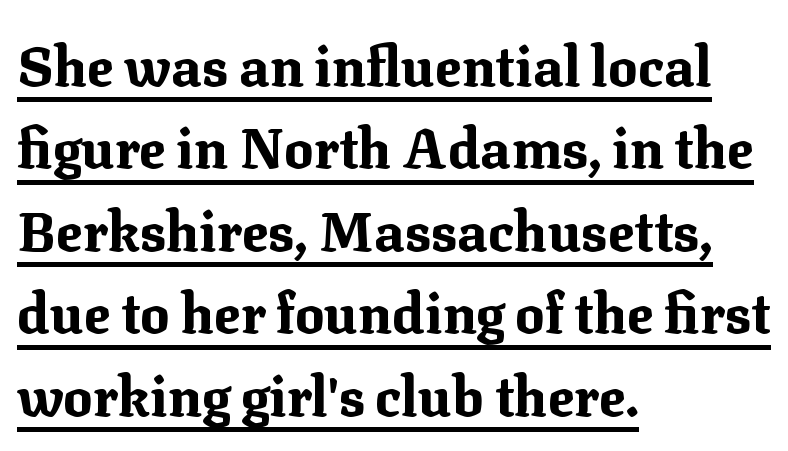
Here the designer chose a conventional face with non-uniform glyph widths. In terms of leading, this rendering sits right in the middle. Weight check: bold — yes, fully. These lines stack with their left ends in a neat column.
